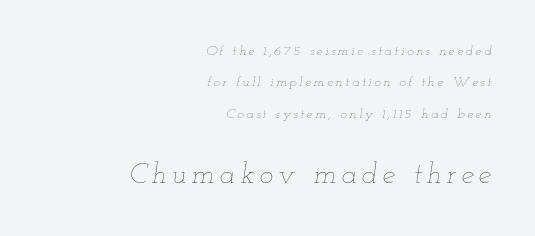
A typesetter would call this proportional, since set widths differ per character. The space directly below the letters is spotless. The face used here has a pronounced slope to its letters. The paragraph has a hard right edge and a soft left edge. Whoever set this made the second block the dominant, larger element. Each stroke keeps to a modest, everyday thickness or less.
